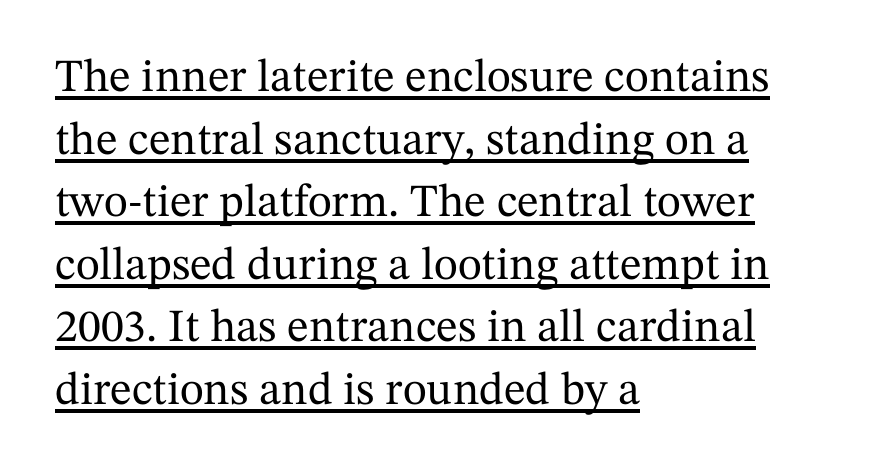
{"serif": "yes", "italic": "no", "width": "normal", "stroke_contrast": "medium", "x_height": "medium", "monospaced": "no", "underline": "yes", "align": "left", "line_spacing": "normal", "line_spacing_ratio": 1.36, "letter_spacing": "normal", "letter_spacing_em": 0.0, "glyph_px": 46}
